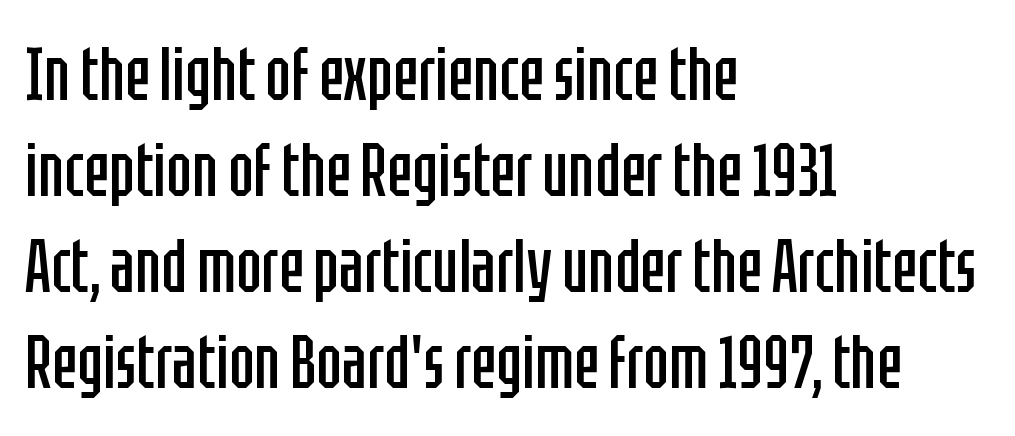
Q: Is the text bold? A: No.
Q: Is the text italic (slanted)? A: No, it is upright.
Q: Is the typeface a serif or a sans-serif typeface? A: Sans-serif.
Q: Is the text underlined? A: No.
Q: How is the paragraph aligned? A: Left-aligned.
Q: Is the spacing between letters normal or unusually wide? A: Normal.
Q: Is the spacing between lines tight, normal or loose? A: Normal.
Q: Width (condensed, normal, or wide)? A: Condensed.
Q: Stroke contrast? A: Low.
Q: x-height? A: Large.
Q: Monospaced? A: No.
